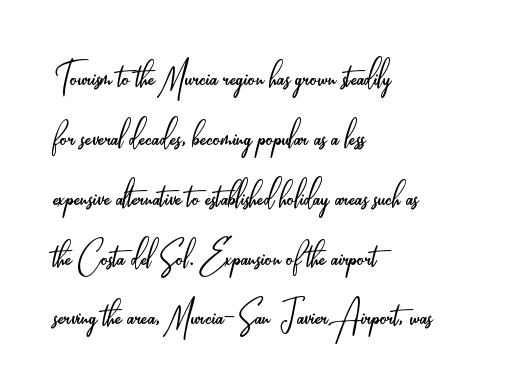
The image shows 45 px light, condensed sans-serif type; set left-aligned, normal line spacing (1.33x), normal letter spacing, not underlined; low stroke contrast and a small x-height.
